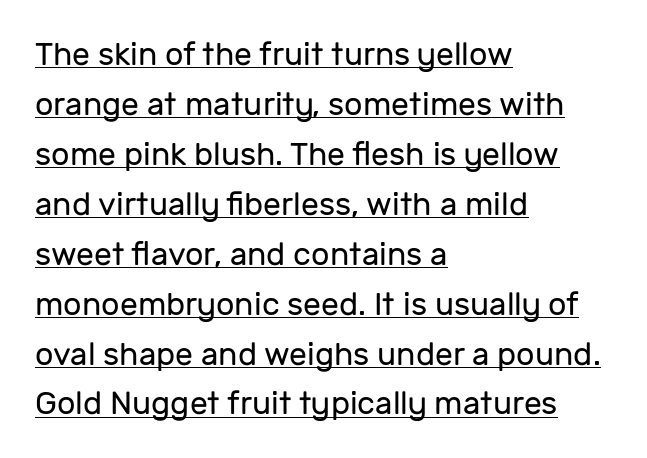
{"serif": "no", "italic": "no", "bold": "no", "weight": "regular", "width": "normal", "stroke_contrast": "low", "x_height": "medium", "monospaced": "no", "underline": "yes", "align": "left", "line_spacing": "normal", "line_spacing_ratio": 1.56, "letter_spacing": "normal", "letter_spacing_em": 0.0, "glyph_px": 32}
